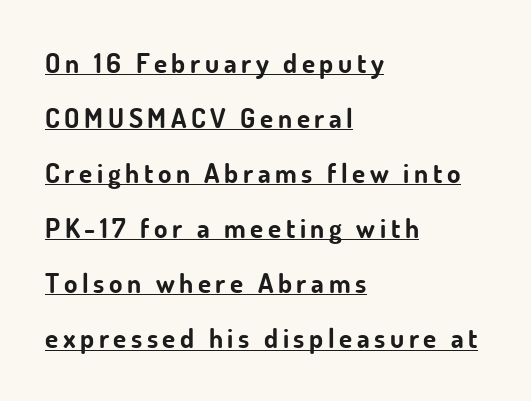
Q: Is the text bold? A: Yes.
Q: Is the text italic (slanted)? A: No, it is upright.
Q: Is the text underlined? A: Yes.
Q: How is the paragraph aligned? A: Left-aligned.
Q: Is the spacing between lines tight, normal or loose? A: Loose.
